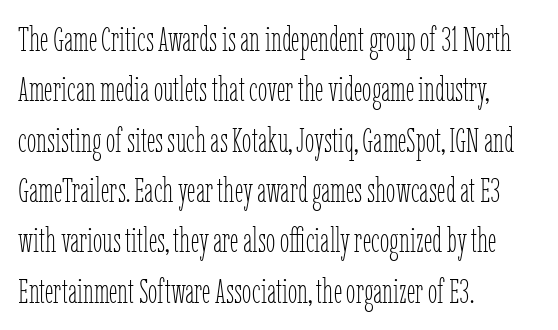
Q: Is the text bold? A: No.
Q: Is the text italic (slanted)? A: No, it is upright.
Q: Is the text underlined? A: No.
Q: How is the paragraph aligned? A: Left-aligned.
Q: Is the spacing between letters normal or unusually wide? A: Normal.
Q: Is the spacing between lines tight, normal or loose? A: Normal.
Q: Width (condensed, normal, or wide)? A: Condensed.
Q: Stroke contrast? A: Low.
Q: x-height? A: Medium.
Q: Monospaced? A: No.
